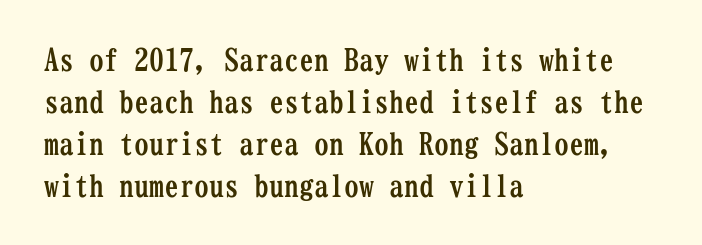
Q: Is the text bold? A: Yes.
Q: Is the text italic (slanted)? A: No, it is upright.
Q: Is the typeface a serif or a sans-serif typeface? A: Serif.
Q: Is the text underlined? A: No.
Q: How is the paragraph aligned? A: Left-aligned.
Q: Is the spacing between letters normal or unusually wide? A: Normal.
Q: Is the spacing between lines tight, normal or loose? A: Normal.
Q: Width (condensed, normal, or wide)? A: Condensed.
Q: Stroke contrast? A: Low.
Q: x-height? A: Medium.
Q: Monospaced? A: Yes.
